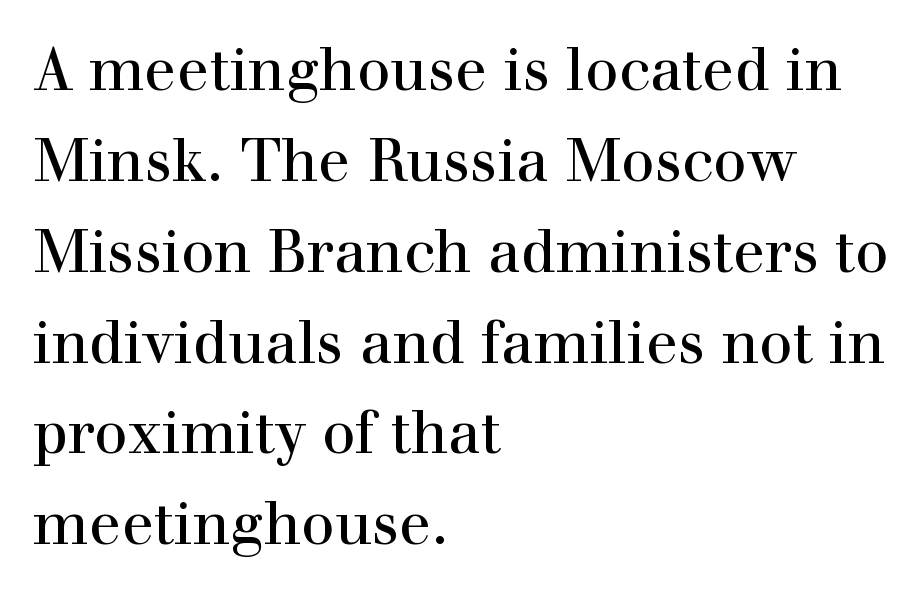
The image shows 59 px serif type, upright; set left-aligned, normal line spacing (1.54x), normal letter spacing, not underlined; a medium x-height.
